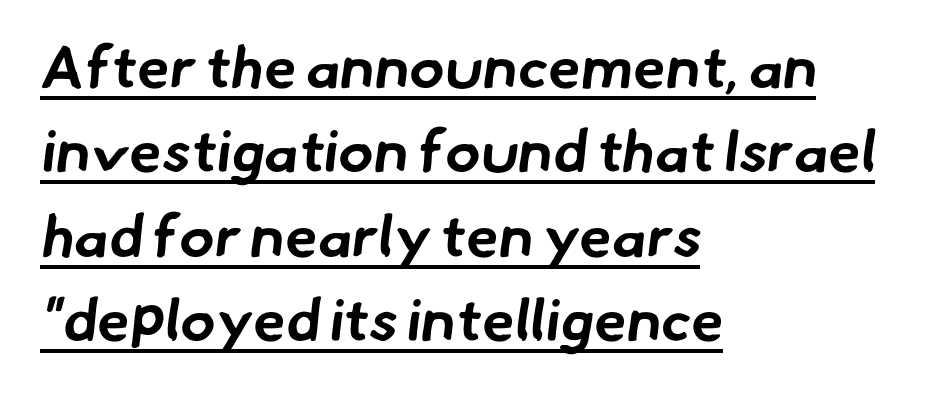
The image shows 59 px bold sans-serif type; set left-aligned, normal line spacing (1.43x), normal letter spacing, underlined; low stroke contrast and a small x-height.
